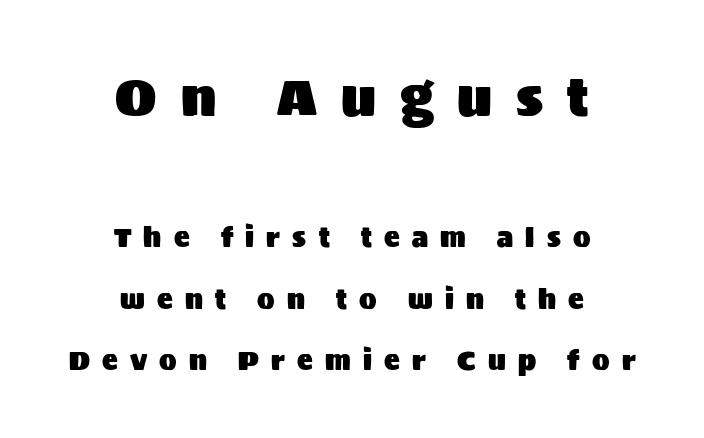
{"serif": "no", "italic": "no", "width": "normal", "stroke_contrast": "medium", "x_height": "large", "monospaced": "no", "underline": "no", "align": "center", "line_spacing": "loose", "line_spacing_ratio": 2.36, "letter_spacing": "wide", "letter_spacing_em": 0.47, "larger_block": "first", "size_ratio": 1.96, "glyph_px": 51}
